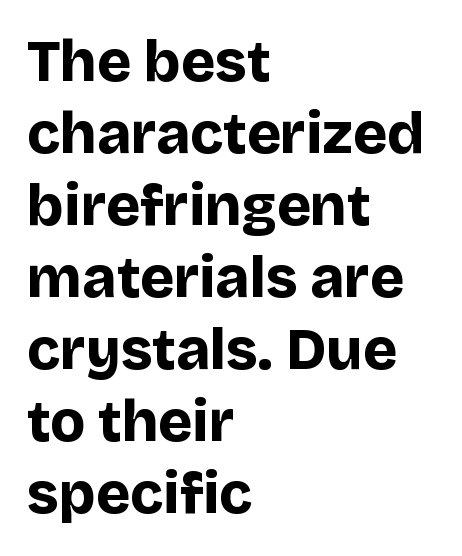
The image shows 58 px bold sans-serif type, upright; set left-aligned, line spacing 1.24x, normal letter spacing, not underlined; low stroke contrast and a large x-height.
